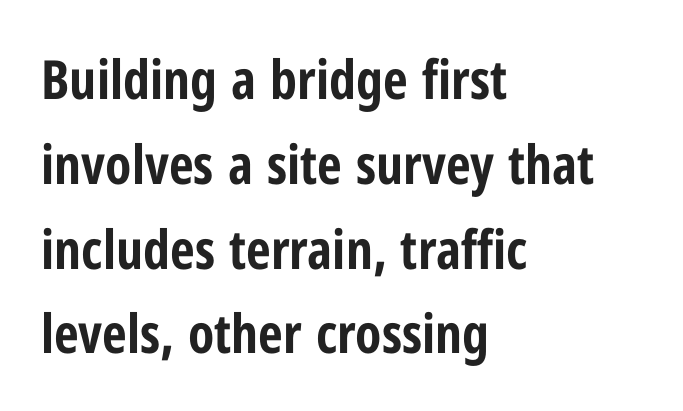
The image shows 54 px bold, condensed sans-serif type, upright; set left-aligned, normal line spacing (1.57x), normal letter spacing, not underlined; low stroke contrast and a medium x-height.
